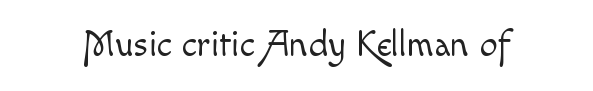
The image shows 36 px light type, upright; set normal letter spacing, not underlined; a small x-height.
